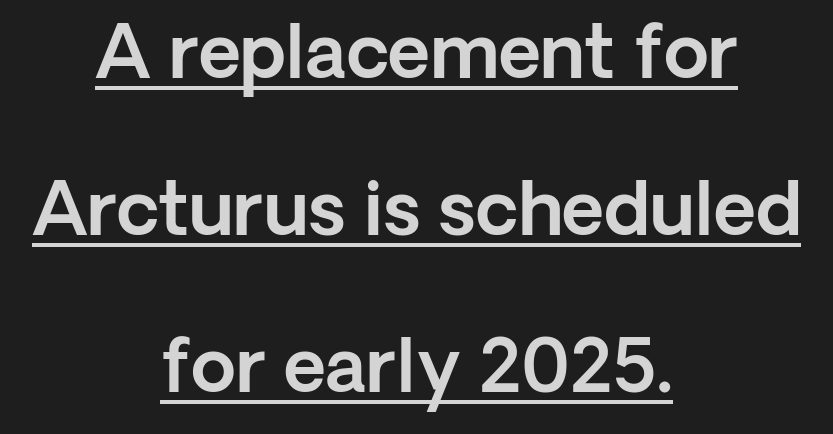
{"serif": "no", "italic": "no", "width": "normal", "x_height": "medium", "monospaced": "no", "underline": "yes", "align": "center", "line_spacing": "loose", "line_spacing_ratio": 2.15, "letter_spacing": "normal", "letter_spacing_em": 0.0, "glyph_px": 73}
